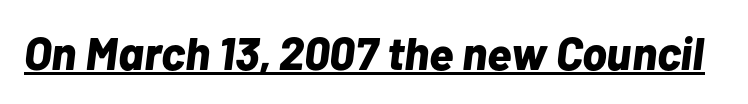
{"italic": "yes", "lean": "right", "slant_degrees": 7, "bold": "yes", "weight": "bold", "width": "normal", "stroke_contrast": "low", "x_height": "medium", "monospaced": "no", "underline": "yes", "letter_spacing": "normal", "letter_spacing_em": 0.0, "glyph_px": 46}
